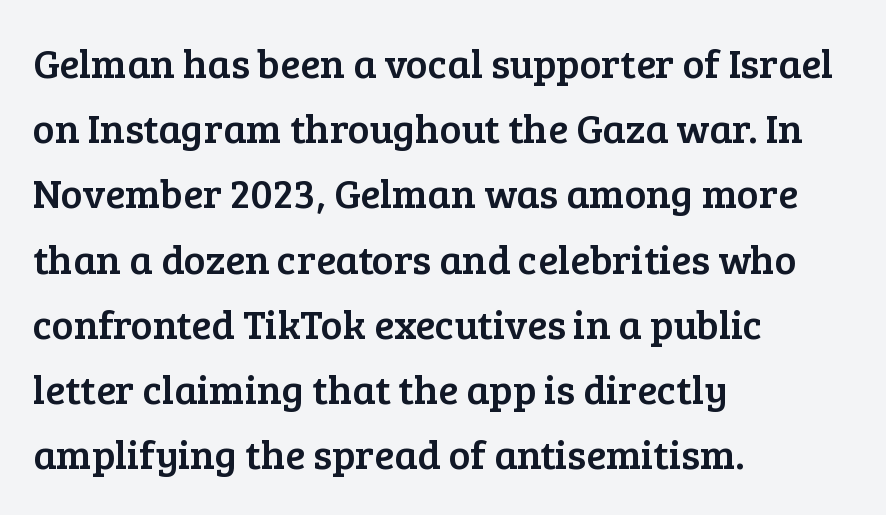
The image shows 41 px serif type, upright; set left-aligned, normal line spacing (1.59x), normal letter spacing, not underlined; low stroke contrast and a medium x-height.
